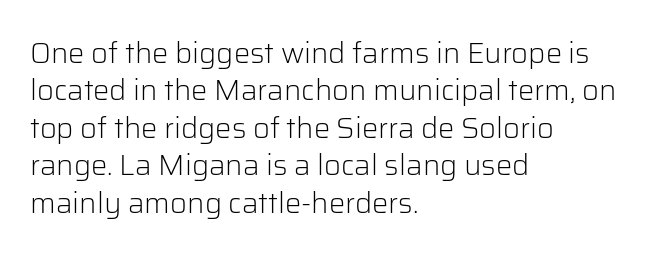
The type is set solid horizontally, with unmodified tracking. Check where the strokes stop: nothing finishes them off — pure sans. Looks like regular typesetting: each glyph gets only the width it needs. The area under the type is left untouched.
